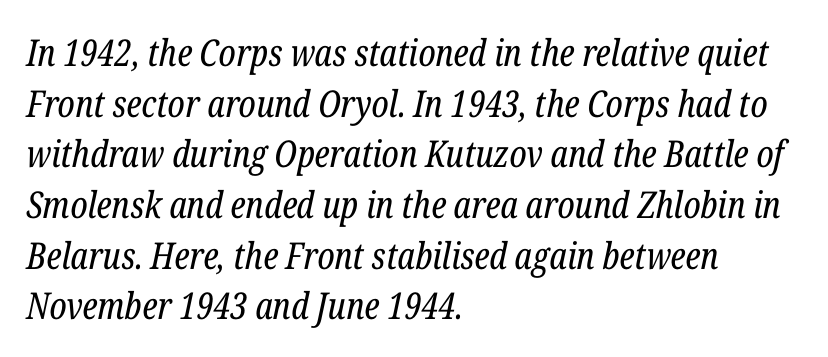
{"serif": "yes", "italic": "yes", "lean": "right", "slant_degrees": 12, "bold": "no", "weight": "regular", "width": "condensed", "stroke_contrast": "low", "x_height": "medium", "monospaced": "no", "underline": "no", "align": "left", "line_spacing": "normal", "line_spacing_ratio": 1.37, "letter_spacing": "normal", "letter_spacing_em": 0.0, "glyph_px": 37}
